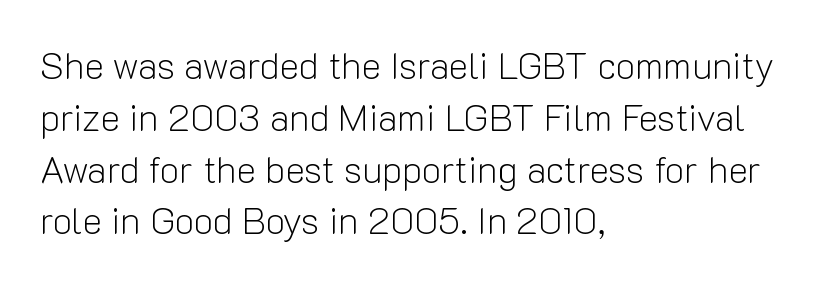
{"serif": "no", "italic": "no", "bold": "no", "weight": "light", "width": "normal", "stroke_contrast": "low", "x_height": "medium", "monospaced": "no", "underline": "no", "align": "left", "line_spacing": "normal", "line_spacing_ratio": 1.4, "letter_spacing": "normal", "letter_spacing_em": 0.0, "glyph_px": 37}
